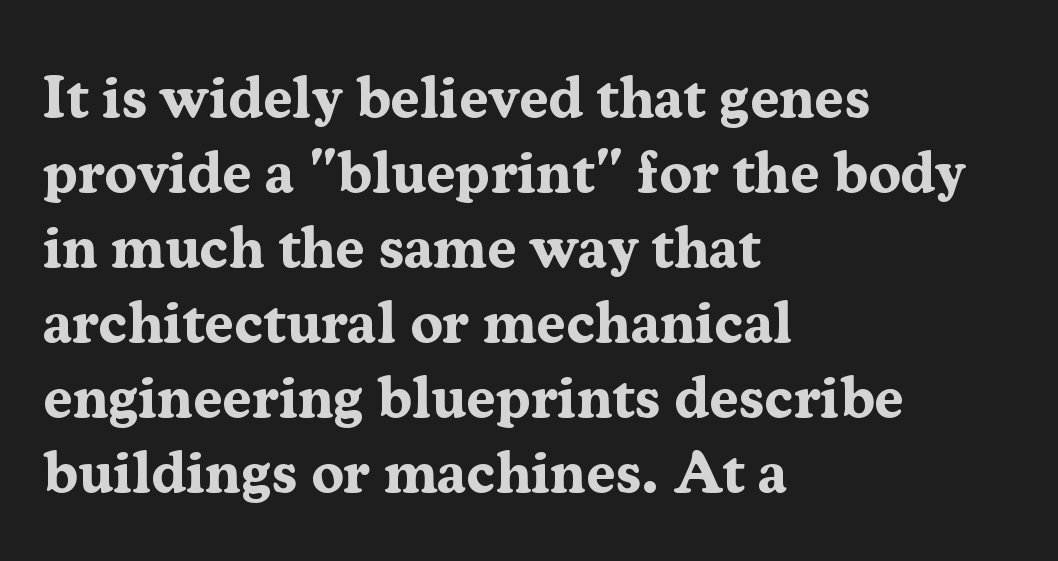
Q: Is the text bold? A: Yes.
Q: Is the text italic (slanted)? A: No, it is upright.
Q: Is the typeface a serif or a sans-serif typeface? A: Serif.
Q: Is the text underlined? A: No.
Q: How is the paragraph aligned? A: Left-aligned.
Q: Is the spacing between letters normal or unusually wide? A: Normal.
Q: Is the spacing between lines tight, normal or loose? A: Normal.
Q: Width (condensed, normal, or wide)? A: Normal.
Q: Stroke contrast? A: Medium.
Q: x-height? A: Medium.
Q: Monospaced? A: No.
